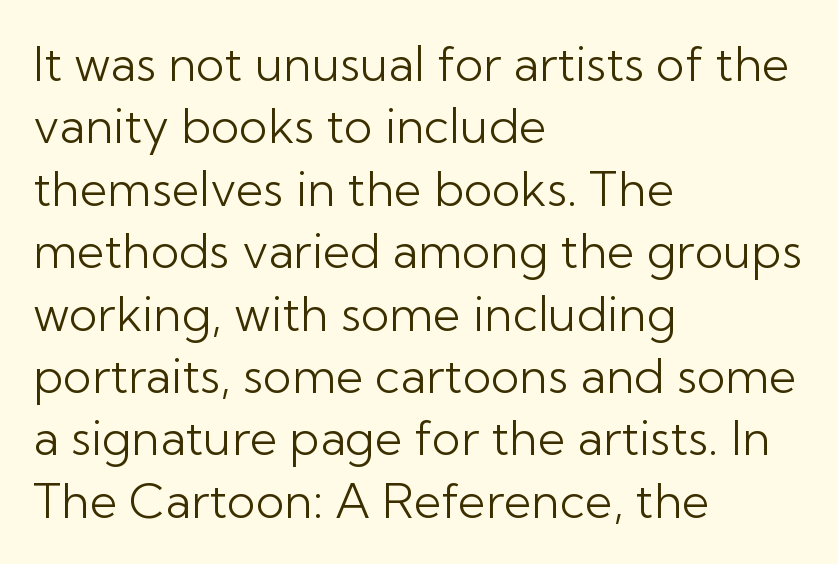
Nothing unusual about the tracking: characters are spaced as the font intends. Note: no serifs on the glyphs. The lines sit at an ordinary, default distance from one another. In CSS terms this would be text-align: left. The face used here is proportionally spaced, like ordinary book or web type.
